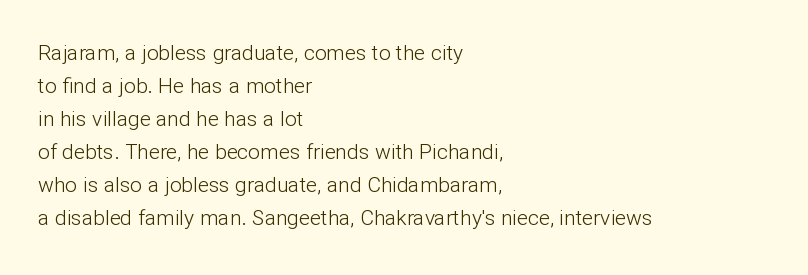
No italicization has been applied; the sample stays upright. This rendering features lettering with no underline. Summary of weight: not heavy and not bold. The typesetter chose a ragged-right arrangement here. The vertical gap from one line to the next is medium.
